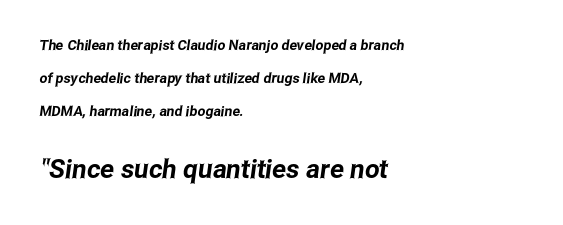
Q: Is the text underlined? A: No.
Q: How is the paragraph aligned? A: Left-aligned.
Q: Is the spacing between letters normal or unusually wide? A: Normal.
Q: Is the spacing between lines tight, normal or loose? A: Loose.
Q: Which block of text is set in a larger size, the first (top) or the second (bottom)? A: The second (bottom) one.
